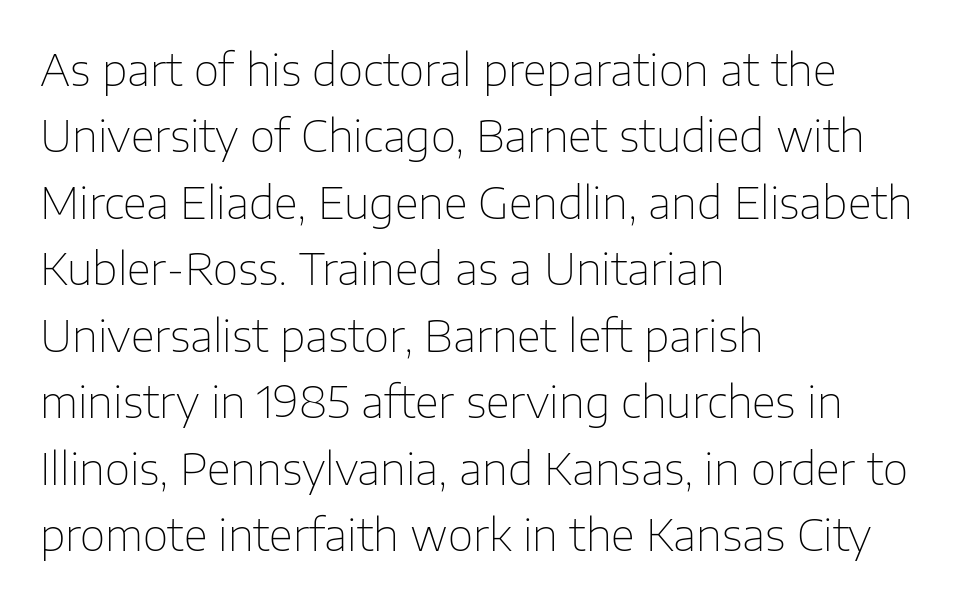
{"serif": "no", "italic": "no", "bold": "no", "weight": "thin", "width": "normal", "stroke_contrast": "low", "x_height": "medium", "monospaced": "no", "underline": "no", "align": "left", "line_spacing": "normal", "line_spacing_ratio": 1.51, "letter_spacing": "normal", "letter_spacing_em": 0.0, "glyph_px": 44}
